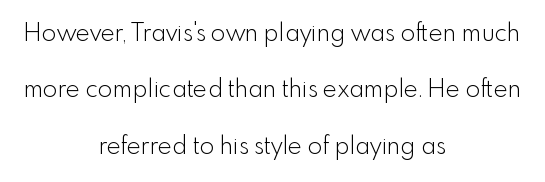
Weight: not bold — regular or lighter. Does the leading feel generous? Absolutely, it's lavish. Look at the tracking — it's just the regular setting, nothing added. A student would call this center alignment; a typographer would say set centered. The axis of the letterforms is exactly vertical. Descenders are the only things crossing below the line.
